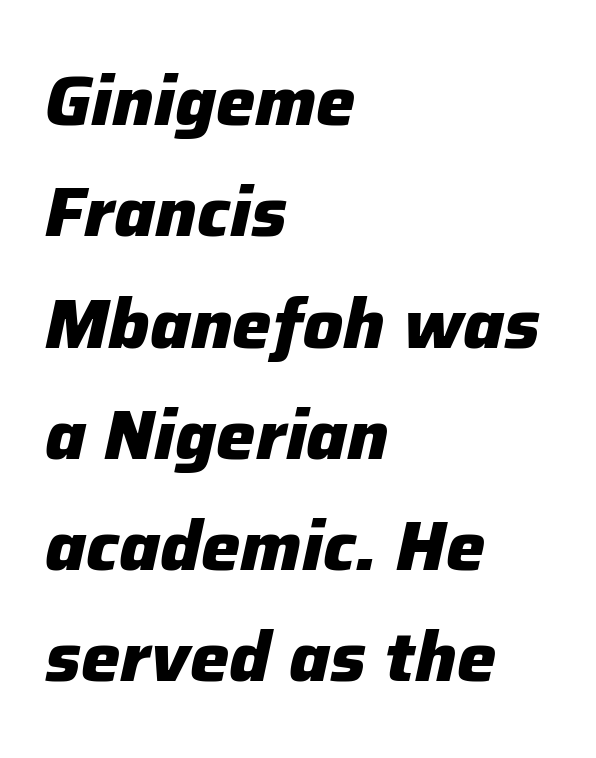
{"italic": "yes", "lean": "right", "slant_degrees": 12, "bold": "yes", "weight": "heavy", "width": "normal", "stroke_contrast": "low", "x_height": "medium", "monospaced": "no", "underline": "no", "align": "left", "line_spacing": "normal", "line_spacing_ratio": 1.59, "letter_spacing": "normal", "letter_spacing_em": 0.0, "glyph_px": 70}
